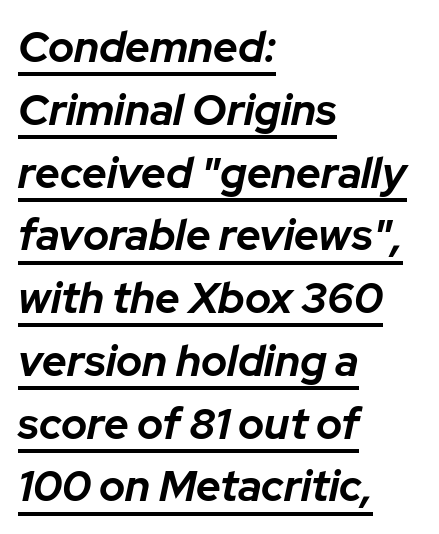
Summary of weight: heavy, a full bold. The glyphs look as if they've been sheared to an angle. The ragged edge is on the right, which tells us the setting is flush left. The rows are spaced the way most documents space them. Each letter keeps its own natural width here, so spacing adapts to shape.
